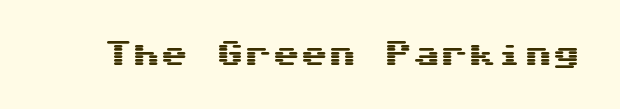
When letters stand straight like this, we call the style roman or upright. Nothing unusual about the tracking: characters are spaced as the font intends. Each letter's strokes conclude bluntly, with no projecting serifs. Unmarked baselines from the first word to the last.
